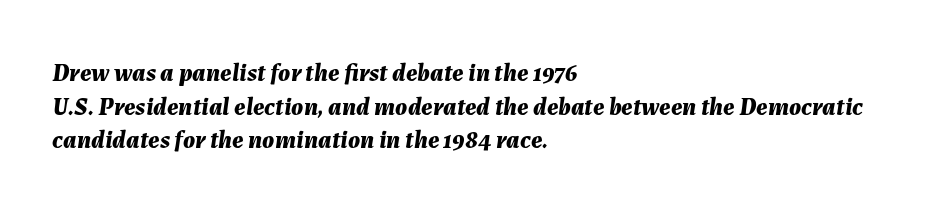
Q: Is the text bold? A: Yes.
Q: Is the text italic (slanted)? A: Yes, it leans right by about 7 degrees.
Q: Is the text underlined? A: No.
Q: How is the paragraph aligned? A: Left-aligned.
Q: Is the spacing between letters normal or unusually wide? A: Normal.
Q: Is the spacing between lines tight, normal or loose? A: Normal.
